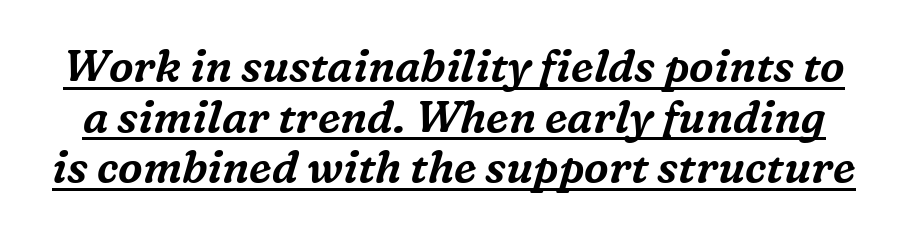
Vertical spacing — tight. The typography opts for an oblique posture over an upright one. Classification — serif. The letters advance in unequal steps, a hallmark of proportional type. Students, note that the glyphs here touch the page at normal intervals. A typographer would call this underscored text.
